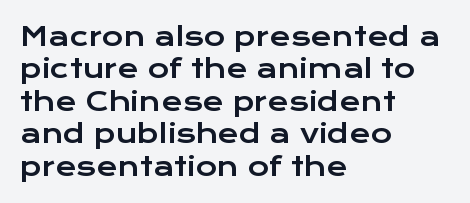
The image shows 26 px text type, upright; set left-aligned, normal line spacing (1.25x), normal letter spacing, not underlined.
